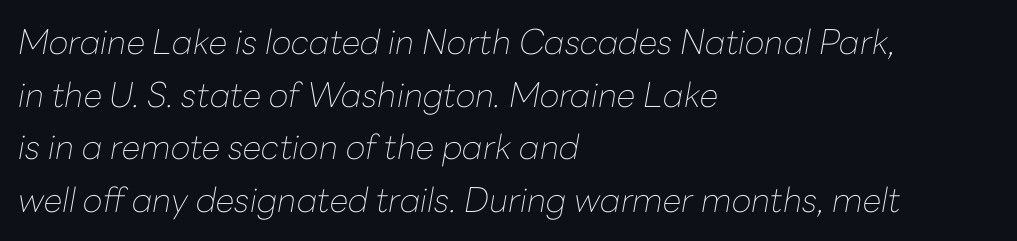
The line texture is even and compact thanks to regular tracking. The passage shown is not underscored anywhere. The rendering uses natural spacing where letterforms have individual widths. The space between consecutive lines is moderate. This sample is left-justified, so line endings fall wherever the words run out. Tall strokes in this sample are angled rather than plumb.
